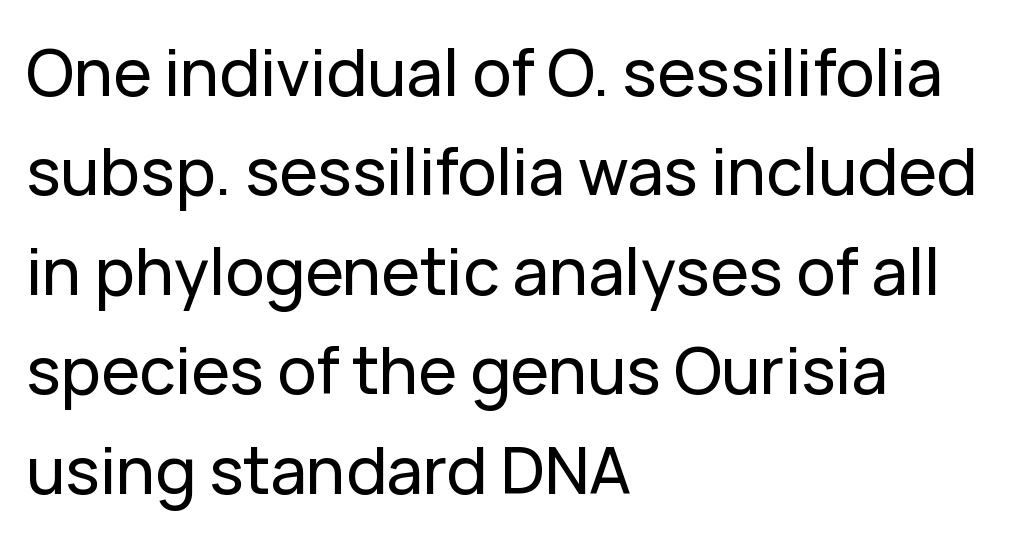
The image shows 65 px sans-serif type, upright; set left-aligned, normal line spacing (1.53x), normal letter spacing, not underlined; low stroke contrast and a medium x-height.
